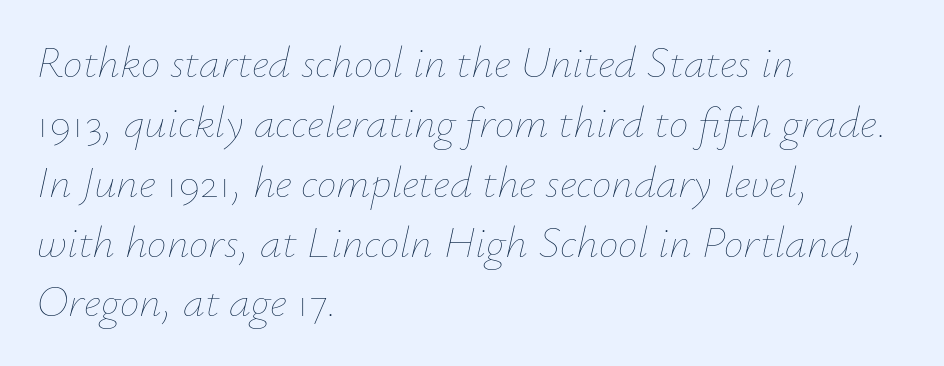
Students, observe: this is what conventionally led text looks like. The letters look calm and open, with moderate or lighter stems. Nobody drew a line under any word here. Line beginnings align vertically; line endings do not. Quick note: italic. The rendering uses natural spacing where letterforms have individual widths.
